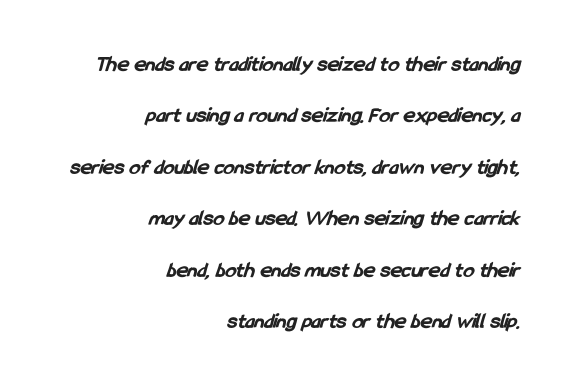
Tracking value appears to be zero — textbook default spacing. These lines stack with their right ends in a neat column. The line-height multiplier appears high, well above default. The typesetting leans heavy: a genuine bold. Rule under the text: the space is simply empty.
